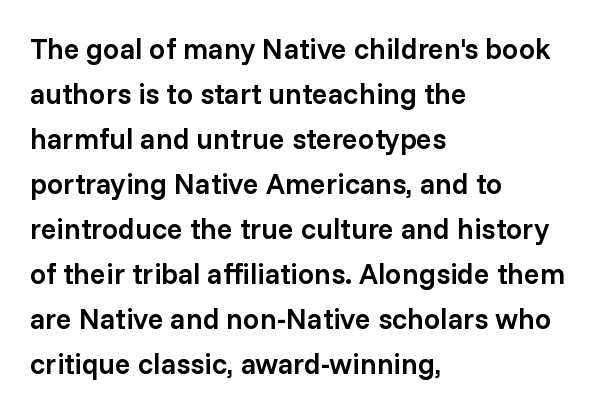
The image shows 29 px semibold sans-serif type, upright; set left-aligned, normal line spacing (1.55x), normal letter spacing, not underlined; low stroke contrast and a medium x-height.
